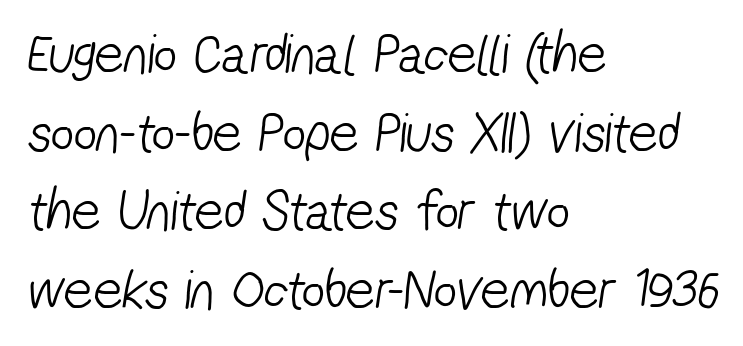
The letterforms sit at book weight or below. The letters advance in unequal steps, a hallmark of proportional type. Does the copy run flush right? No — it runs flush left. Note: no serifs on the glyphs.
